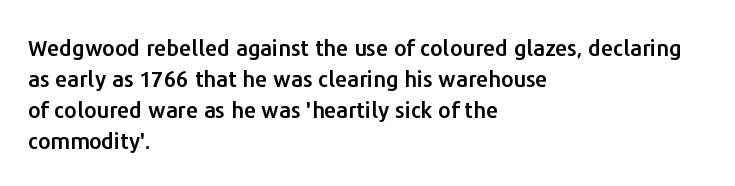
{"italic": "no", "underline": "no", "align": "left", "line_spacing": "normal", "line_spacing_ratio": 1.41, "letter_spacing": "normal", "letter_spacing_em": 0.0, "glyph_px": 22}
